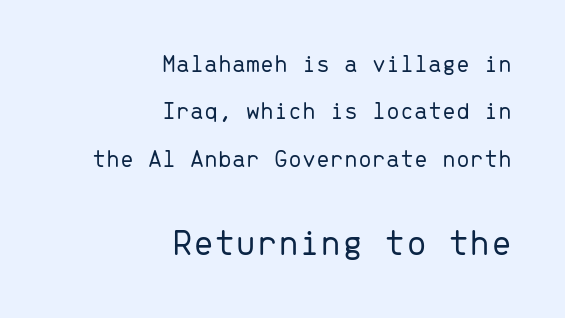
No word sits above an underline. No extra tracking has been applied to these lines. Think of a typewriter: that constant character pitch is what you see here. This reads as an unemphasized weight, regular at the heaviest.
